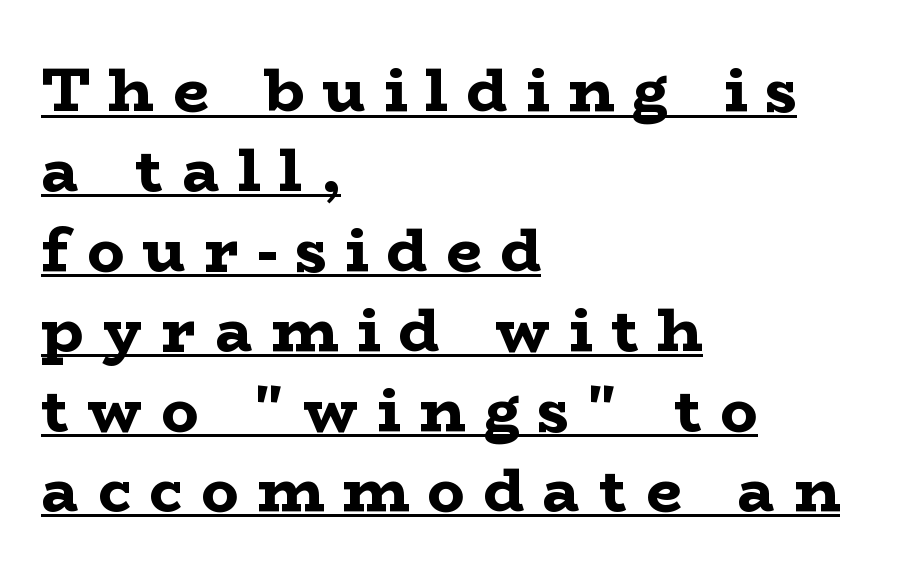
The image shows 62 px bold, wide serif type, upright; set left-aligned, normal line spacing (1.29x), unusually wide letter spacing (+0.3 em), underlined; low stroke contrast and a medium x-height.
